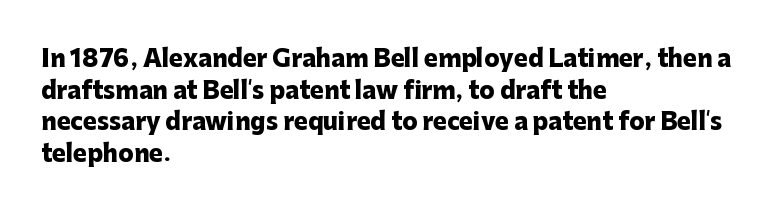
One glance says typical: line gaps are just what's usual. The letters stand upright; this is a roman face. These lines stack with their left ends in a neat column. Bold? Absolutely — the strokes are thick and heavy.
